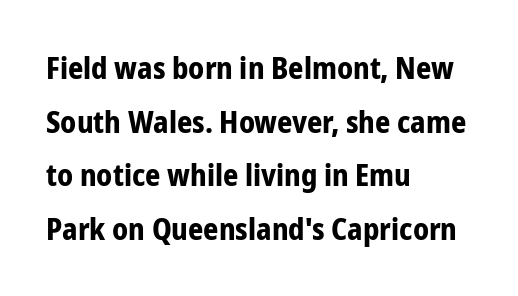
{"serif": "no", "italic": "no", "bold": "yes", "weight": "bold", "width": "condensed", "stroke_contrast": "low", "x_height": "medium", "monospaced": "no", "underline": "no", "align": "left", "line_spacing_ratio": 1.79, "letter_spacing": "normal", "letter_spacing_em": 0.0, "glyph_px": 30}
